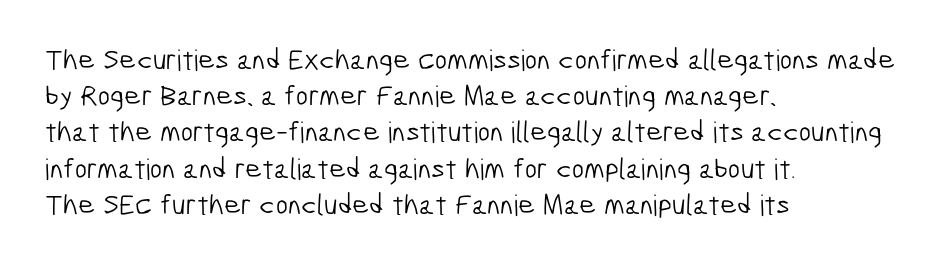
{"serif": "no", "bold": "no", "weight": "light", "width": "condensed", "stroke_contrast": "low", "x_height": "medium", "monospaced": "no", "underline": "no", "align": "left", "line_spacing": "normal", "line_spacing_ratio": 1.25, "letter_spacing": "normal", "letter_spacing_em": 0.0, "glyph_px": 29}
